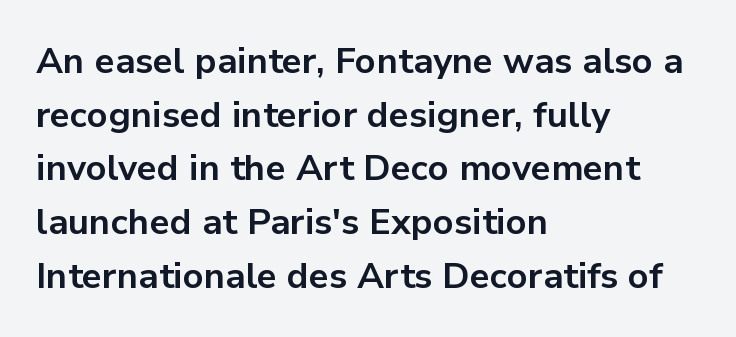
Compared with typical paragraphs, the rows here are spaced about the same. It's the straight-up-and-down kind of type. Each letter's strokes conclude bluntly, with no projecting serifs. Inter-character spacing is left at the font's built-in metrics.
